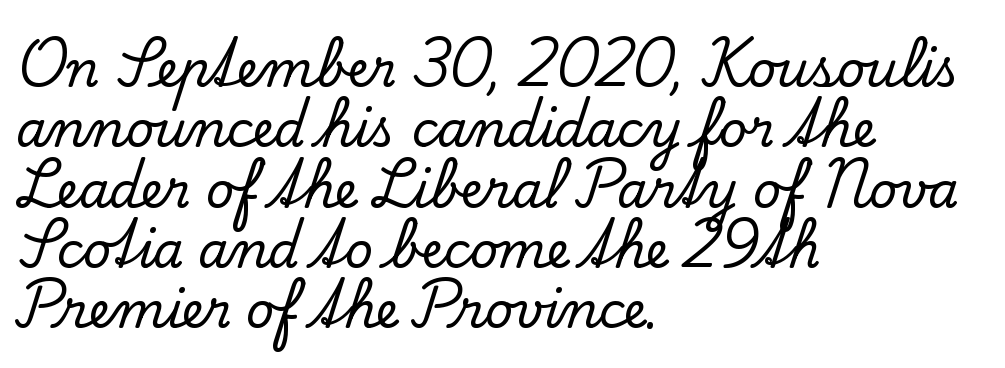
Q: Is the text italic (slanted)? A: Yes.
Q: Is the typeface a serif or a sans-serif typeface? A: Serif.
Q: Is the text underlined? A: No.
Q: How is the paragraph aligned? A: Left-aligned.
Q: Is the spacing between letters normal or unusually wide? A: Normal.
Q: Width (condensed, normal, or wide)? A: Normal.
Q: Stroke contrast? A: Low.
Q: x-height? A: Small.
Q: Monospaced? A: No.
